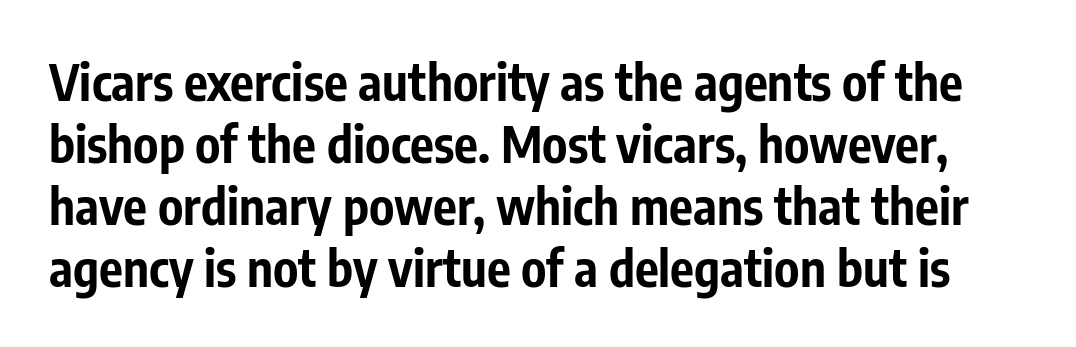
The image shows 50 px bold, condensed sans-serif type, upright; set line spacing 1.24x, normal letter spacing, not underlined; low stroke contrast and a medium x-height.
